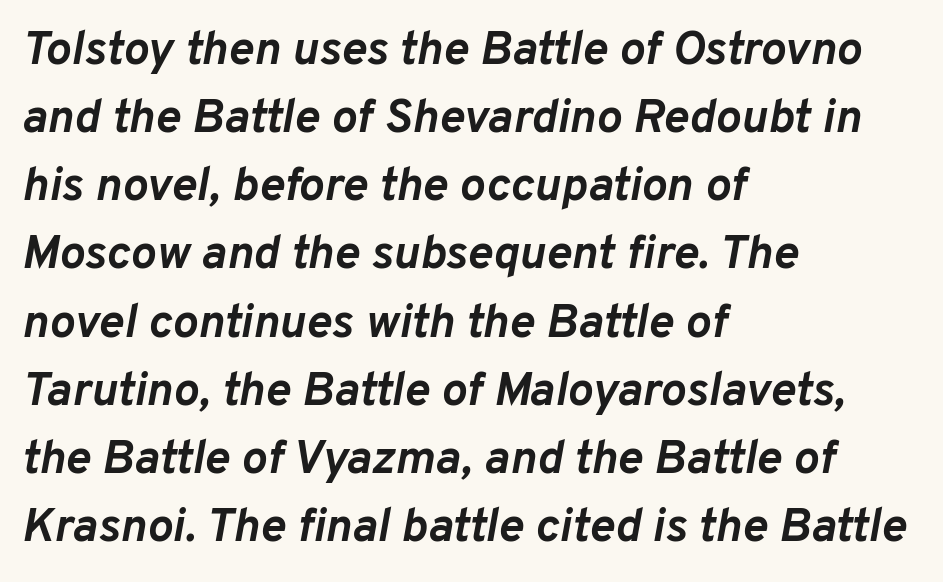
The image shows 48 px semibold type, italic (leaning right); set left-aligned, normal line spacing (1.42x), normal letter spacing, not underlined; low stroke contrast and a medium x-height.
